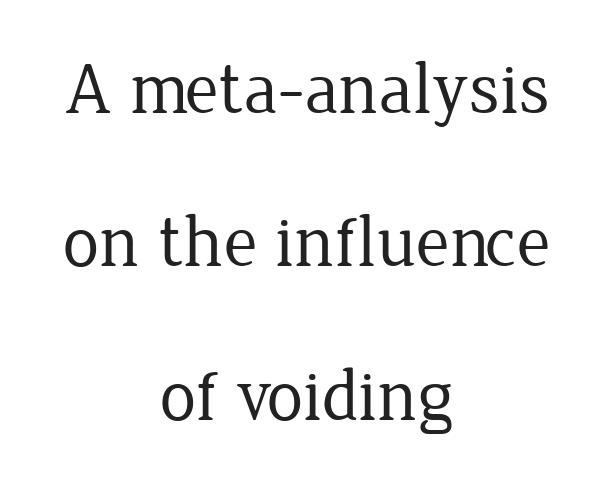
{"serif": "yes", "italic": "no", "bold": "no", "weight": "regular", "width": "normal", "stroke_contrast": "low", "x_height": "medium", "monospaced": "no", "underline": "no", "align": "center", "line_spacing": "loose", "line_spacing_ratio": 2.1, "letter_spacing": "normal", "letter_spacing_em": 0.0, "glyph_px": 73}
